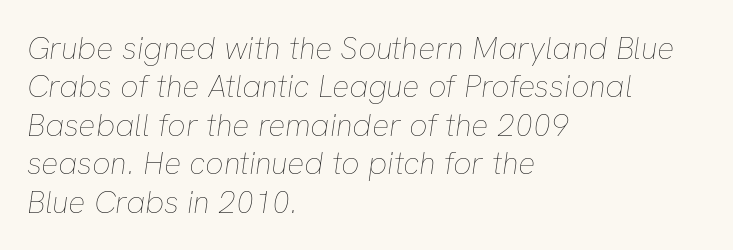
The image shows 32 px thin type, italic (leaning right); set left-aligned, line spacing 1.2x, normal letter spacing, not underlined; low stroke contrast and a medium x-height.
